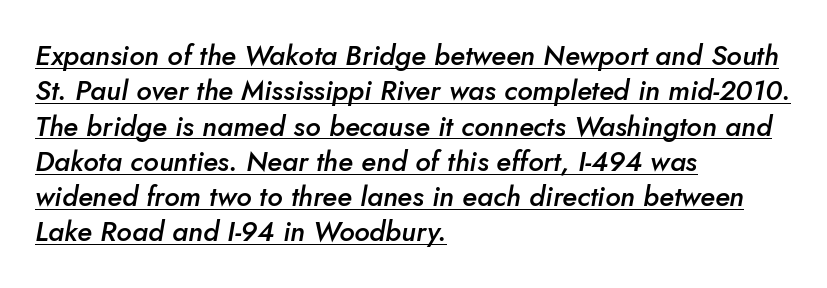
{"italic": "yes", "lean": "right", "slant_degrees": 10, "bold": "semi", "weight": "semibold", "width": "normal", "stroke_contrast": "low", "x_height": "small", "monospaced": "no", "underline": "yes", "align": "left", "line_spacing": "normal", "line_spacing_ratio": 1.26, "letter_spacing": "normal", "letter_spacing_em": 0.0, "glyph_px": 28}
